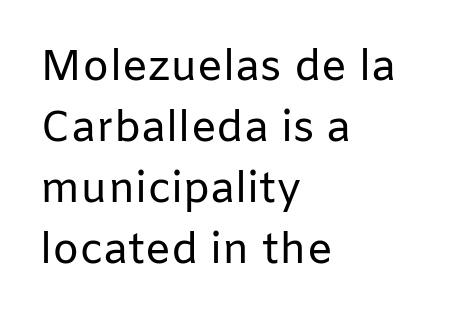
No extra tracking has been applied to these lines. All the whitespace from short lines collects on the right. Lines of text with bare space underneath. Letters have the restrained weight of plain body copy at most.
